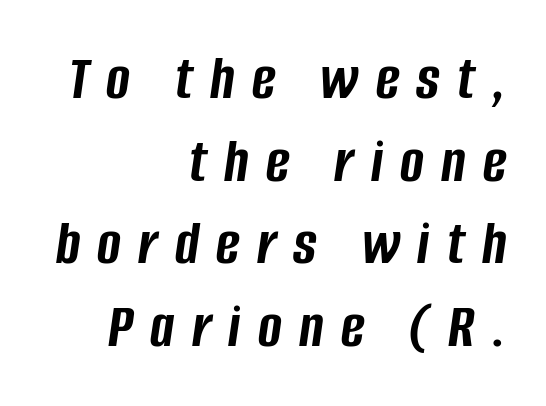
{"italic": "yes", "lean": "right", "slant_degrees": 8, "bold": "yes", "weight": "semibold", "width": "condensed", "stroke_contrast": "low", "x_height": "large", "monospaced": "no", "underline": "no", "align": "right", "line_spacing": "normal", "line_spacing_ratio": 1.29, "letter_spacing": "wide", "letter_spacing_em": 0.27, "glyph_px": 64}
